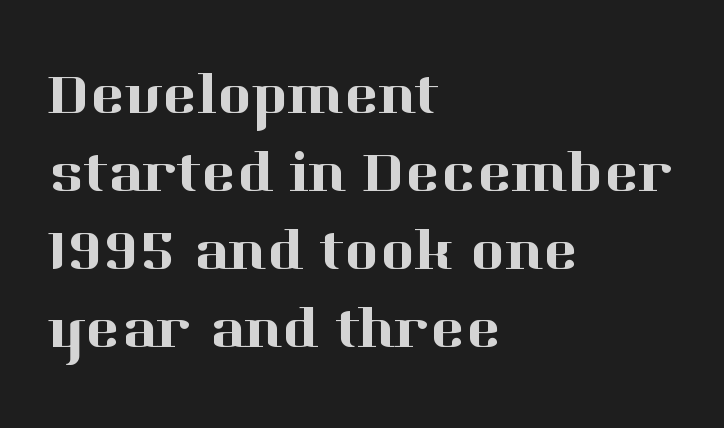
{"serif": "yes", "italic": "no", "width": "normal", "stroke_contrast": "high", "x_height": "medium", "monospaced": "no", "underline": "no", "align": "left", "line_spacing": "normal", "line_spacing_ratio": 1.32, "letter_spacing": "normal", "letter_spacing_em": 0.0, "glyph_px": 59}
